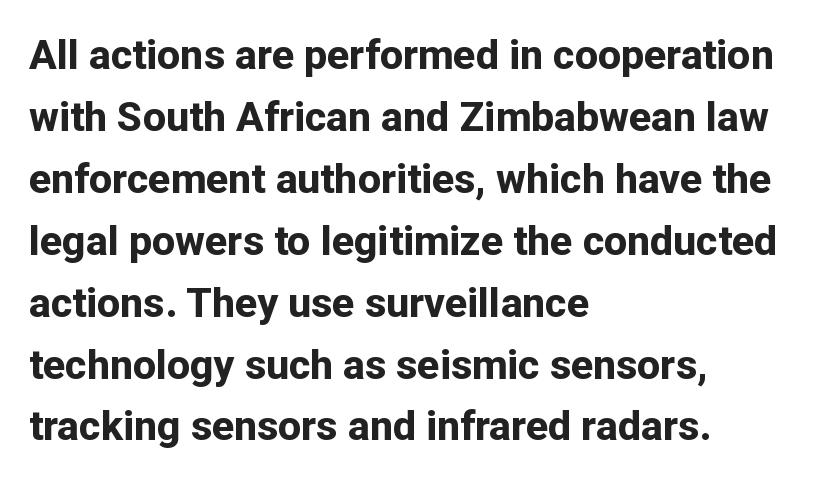
Q: Is the text bold? A: Yes.
Q: Is the text italic (slanted)? A: No, it is upright.
Q: Is the typeface a serif or a sans-serif typeface? A: Sans-serif.
Q: Is the text underlined? A: No.
Q: How is the paragraph aligned? A: Left-aligned.
Q: Is the spacing between letters normal or unusually wide? A: Normal.
Q: Is the spacing between lines tight, normal or loose? A: Normal.
Q: Width (condensed, normal, or wide)? A: Normal.
Q: Stroke contrast? A: Low.
Q: x-height? A: Medium.
Q: Monospaced? A: No.
